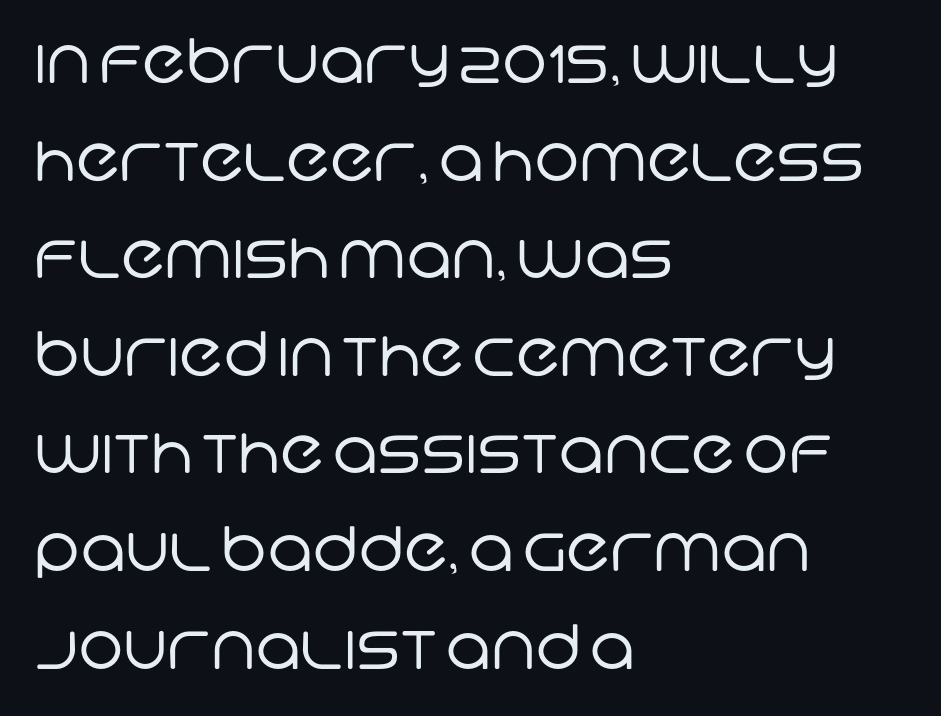
The image shows 61 px regular-weight sans-serif type; set left-aligned, normal line spacing (1.6x), normal letter spacing, not underlined; low stroke contrast and a large x-height.
